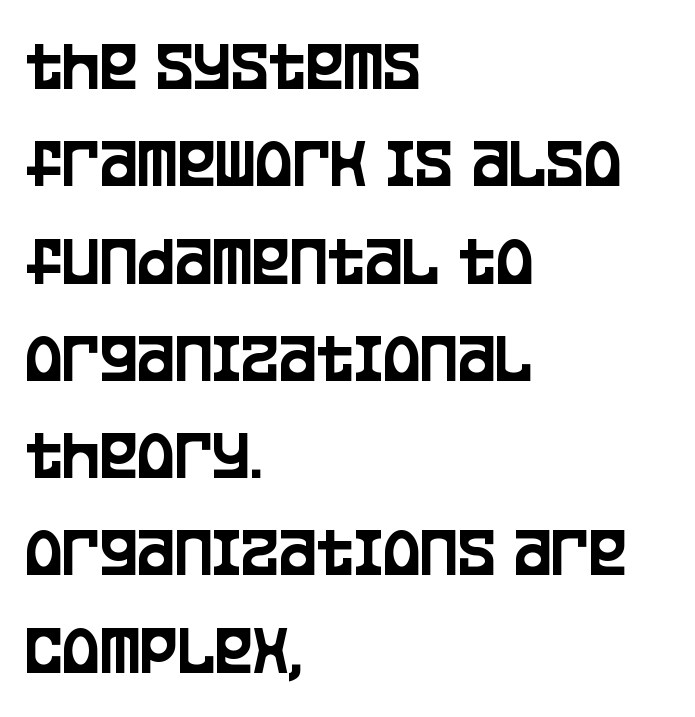
Serifs: no, the terminals of the letterforms are clean. Every character sits straight up, as roman type does. Letter spacing: default. Looks like regular typesetting: each glyph gets only the width it needs. Normally led — the rows are evenly, conventionally spaced.
